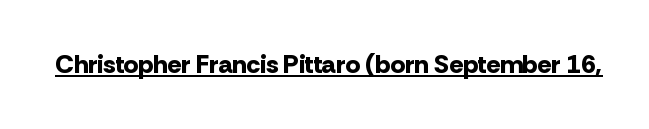
{"italic": "no", "bold": "yes", "underline": "yes", "letter_spacing": "normal", "letter_spacing_em": 0.0, "glyph_px": 26}
